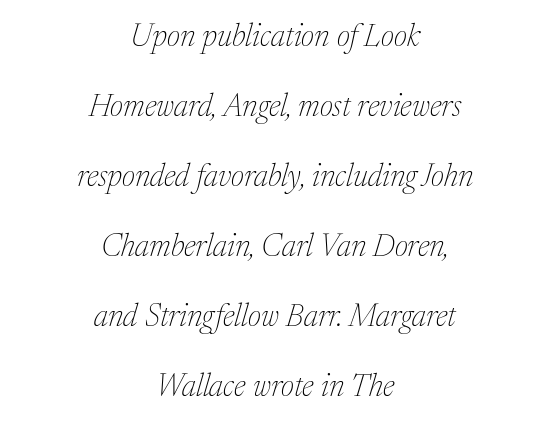
{"serif": "yes", "italic": "yes", "lean": "right", "slant_degrees": 17, "bold": "no", "weight": "thin", "width": "normal", "stroke_contrast": "medium", "x_height": "medium", "monospaced": "no", "underline": "no", "align": "center", "line_spacing": "loose", "line_spacing_ratio": 2.26, "letter_spacing": "normal", "letter_spacing_em": 0.0, "glyph_px": 31}
